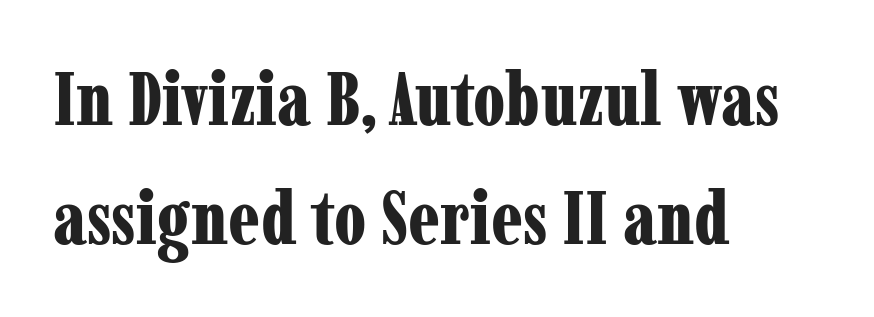
The image shows 75 px bold, condensed serif type, upright; set left-aligned, normal line spacing (1.59x), normal letter spacing, not underlined; low stroke contrast and a medium x-height.
